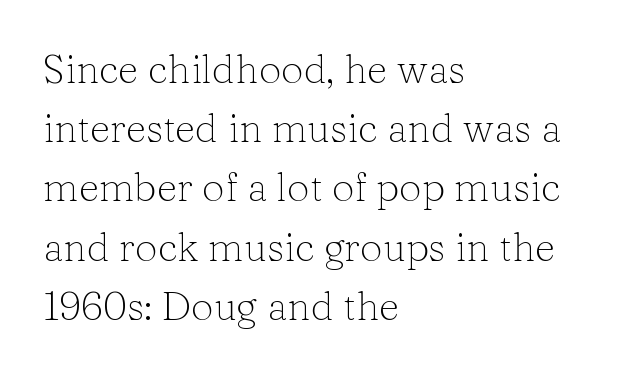
Characters remain perfectly vertical along every line. These lines are rendered in a variable-pitch font. Rule under the text: the space is simply empty. Is this a sans? No — the strokes have serifs. If you measured baseline to baseline, you'd find a middling distance. A light-to-regular cut is what we see here.
